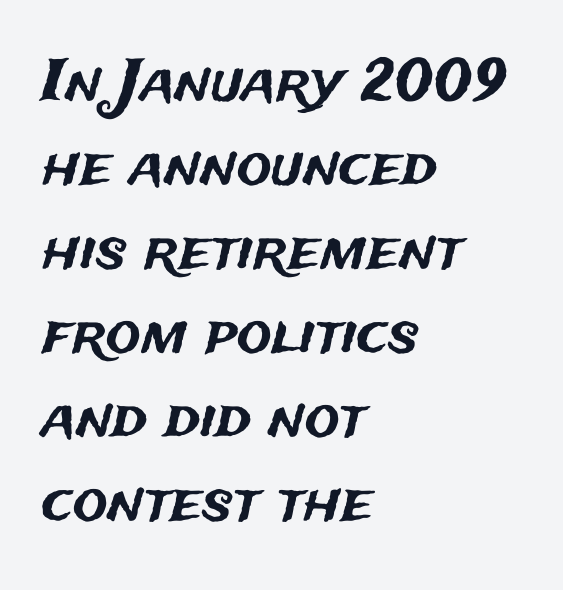
The image shows 58 px sans-serif type; set left-aligned, normal line spacing (1.45x), normal letter spacing, not underlined; medium stroke contrast and a medium x-height.
